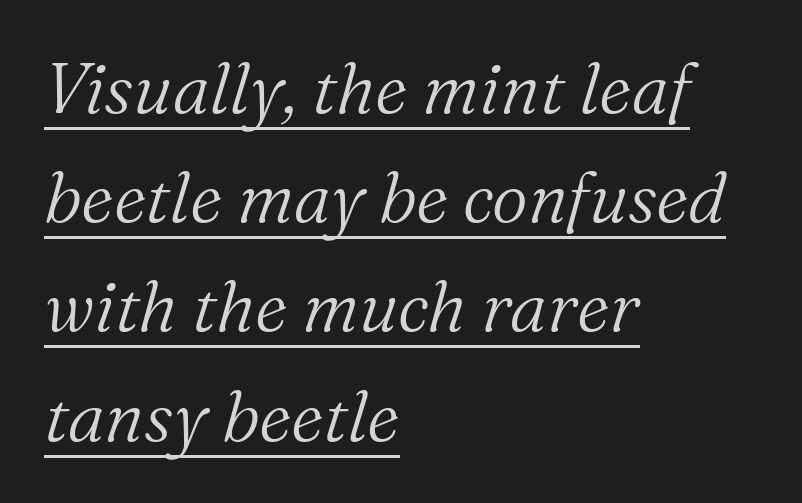
The image shows 70 px light serif type, italic (leaning right); set left-aligned, normal line spacing (1.56x), normal letter spacing, underlined; medium stroke contrast and a medium x-height.
